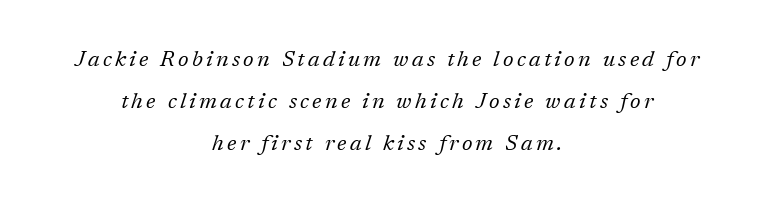
The image shows 22 px text type, italic (leaning right); set centered, loose line spacing (1.9x), not underlined.
